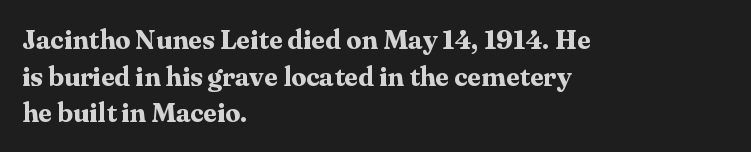
{"italic": "no", "bold": "yes", "underline": "no", "align": "left", "line_spacing": "normal", "line_spacing_ratio": 1.36, "letter_spacing": "normal", "letter_spacing_em": 0.0, "glyph_px": 27}
